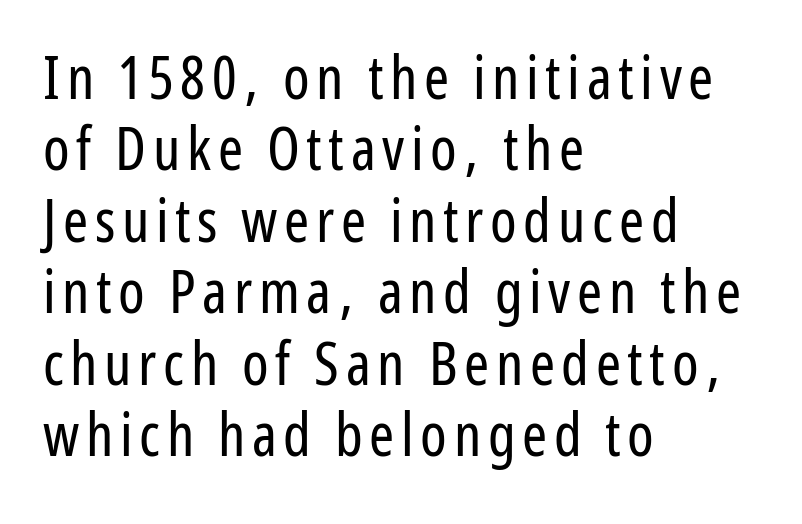
Q: Is the text bold? A: No.
Q: Is the text italic (slanted)? A: No, it is upright.
Q: Is the typeface a serif or a sans-serif typeface? A: Sans-serif.
Q: Is the text underlined? A: No.
Q: How is the paragraph aligned? A: Left-aligned.
Q: Width (condensed, normal, or wide)? A: Condensed.
Q: Stroke contrast? A: Low.
Q: x-height? A: Medium.
Q: Monospaced? A: No.
